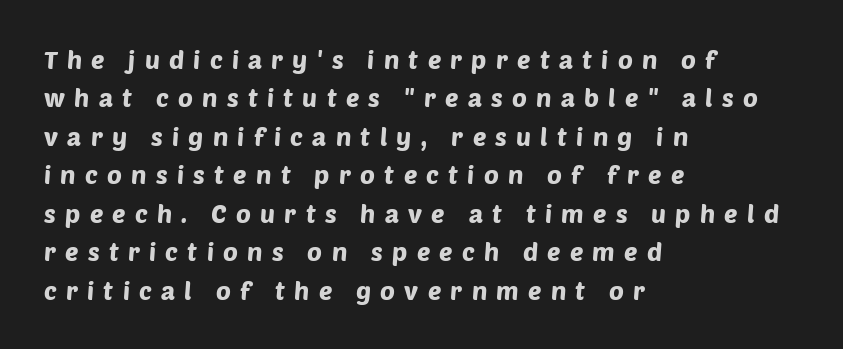
Q: Is the text underlined? A: No.
Q: How is the paragraph aligned? A: Left-aligned.
Q: Is the spacing between letters normal or unusually wide? A: Unusually wide.
Q: Is the spacing between lines tight, normal or loose? A: Normal.
